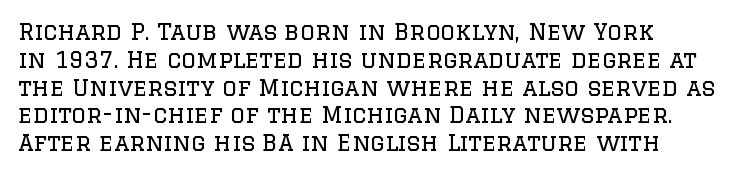
The image shows 23 px text type, upright; set left-aligned, line spacing 1.21x, normal letter spacing, not underlined.
